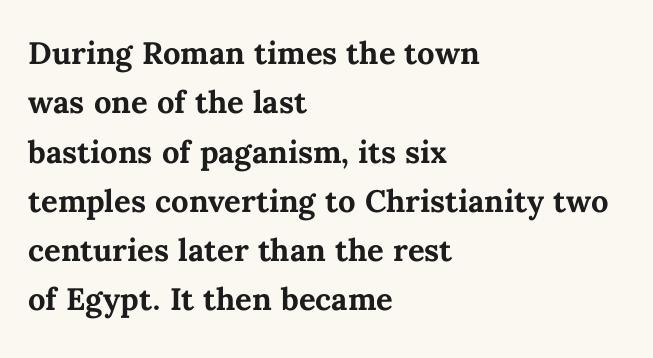
The image shows 31 px bold type, upright; set left-aligned, normal line spacing (1.59x), normal letter spacing, not underlined; medium stroke contrast and a medium x-height.
